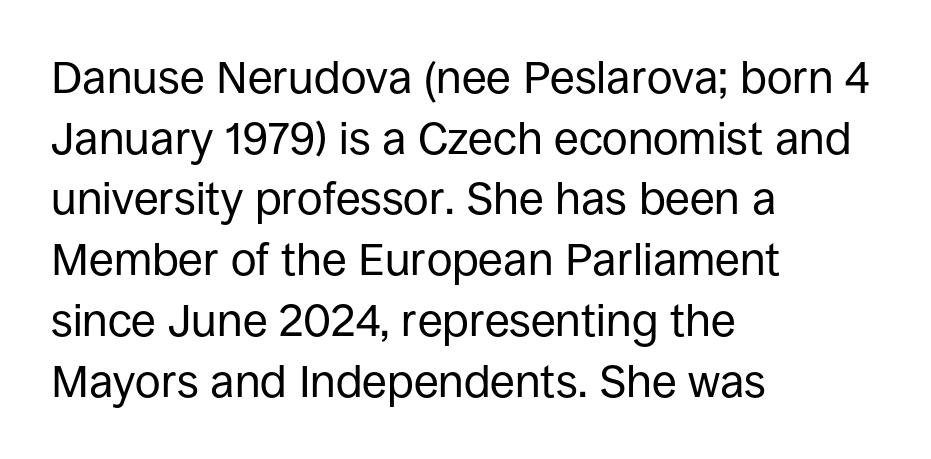
Q: Is the text bold? A: No.
Q: Is the text italic (slanted)? A: No, it is upright.
Q: Is the typeface a serif or a sans-serif typeface? A: Sans-serif.
Q: Is the text underlined? A: No.
Q: How is the paragraph aligned? A: Left-aligned.
Q: Is the spacing between letters normal or unusually wide? A: Normal.
Q: Is the spacing between lines tight, normal or loose? A: Normal.
Q: Width (condensed, normal, or wide)? A: Normal.
Q: Stroke contrast? A: Low.
Q: x-height? A: Large.
Q: Monospaced? A: No.
